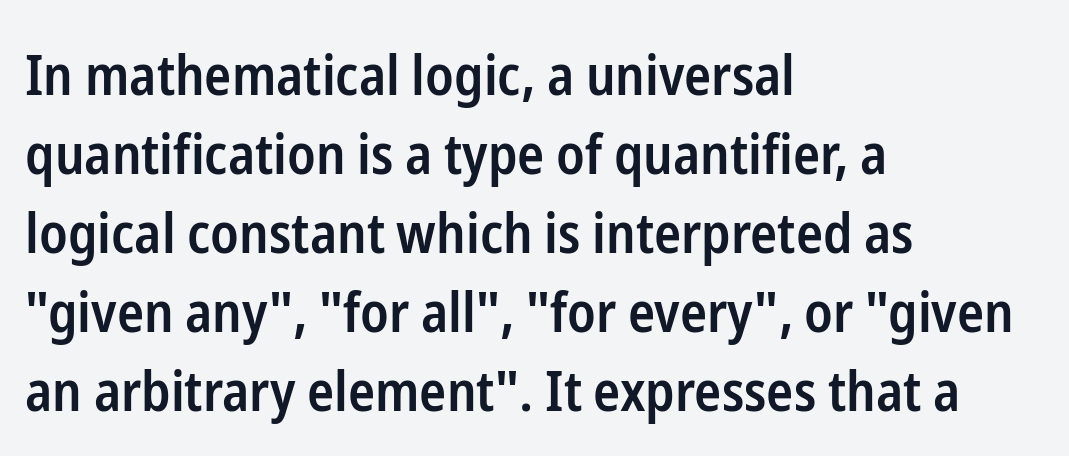
{"serif": "no", "italic": "no", "bold": "semi", "weight": "semibold", "width": "condensed", "stroke_contrast": "low", "x_height": "medium", "monospaced": "no", "underline": "no", "align": "left", "line_spacing": "normal", "line_spacing_ratio": 1.41, "letter_spacing": "normal", "letter_spacing_em": 0.0, "glyph_px": 56}
